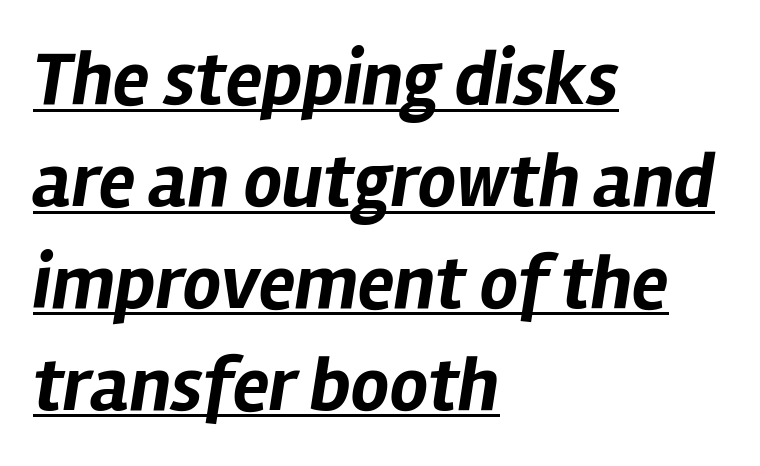
{"italic": "yes", "lean": "right", "slant_degrees": 12, "bold": "yes", "weight": "bold", "width": "normal", "stroke_contrast": "low", "x_height": "medium", "monospaced": "no", "underline": "yes", "align": "left", "line_spacing": "normal", "line_spacing_ratio": 1.34, "letter_spacing": "normal", "letter_spacing_em": 0.0, "glyph_px": 76}
